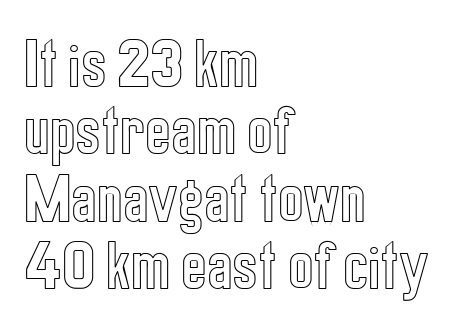
The image shows 54 px condensed type, upright; set left-aligned, normal line spacing (1.25x), normal letter spacing, not underlined; a medium x-height.
